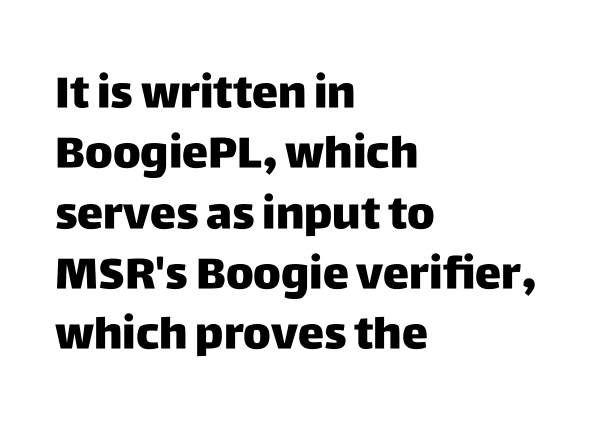
Q: Is the text bold? A: Yes.
Q: Is the text italic (slanted)? A: No, it is upright.
Q: Is the typeface a serif or a sans-serif typeface? A: Sans-serif.
Q: Is the text underlined? A: No.
Q: How is the paragraph aligned? A: Left-aligned.
Q: Is the spacing between letters normal or unusually wide? A: Normal.
Q: Is the spacing between lines tight, normal or loose? A: Normal.
Q: Width (condensed, normal, or wide)? A: Normal.
Q: Stroke contrast? A: Low.
Q: x-height? A: Large.
Q: Monospaced? A: No.
